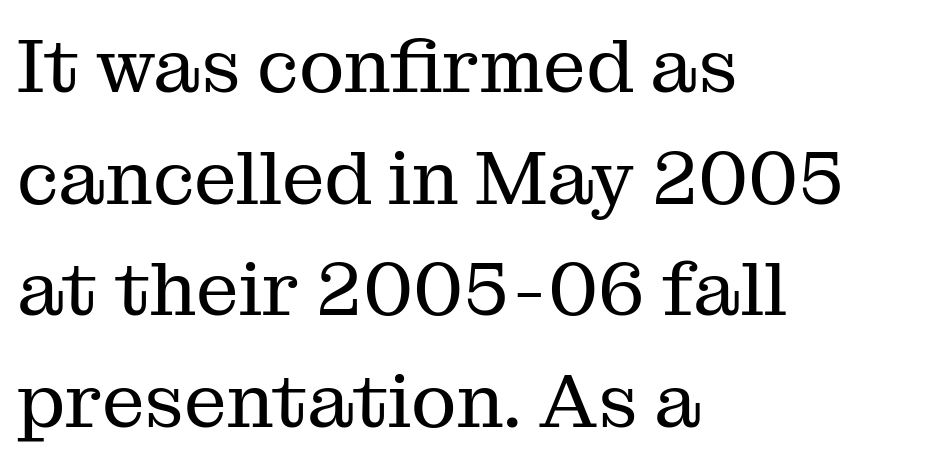
{"serif": "yes", "italic": "no", "bold": "no", "weight": "regular", "width": "normal", "stroke_contrast": "medium", "x_height": "medium", "monospaced": "no", "underline": "no", "align": "left", "line_spacing": "normal", "line_spacing_ratio": 1.47, "letter_spacing": "normal", "letter_spacing_em": 0.0, "glyph_px": 76}
